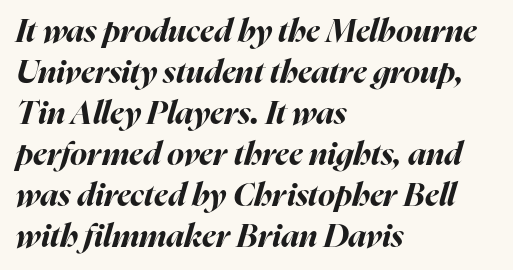
Q: Is the text bold? A: Yes.
Q: Is the text italic (slanted)? A: Yes, it leans right by about 16 degrees.
Q: Is the text underlined? A: No.
Q: How is the paragraph aligned? A: Left-aligned.
Q: Is the spacing between letters normal or unusually wide? A: Normal.
Q: Is the spacing between lines tight, normal or loose? A: Normal.
Q: Width (condensed, normal, or wide)? A: Normal.
Q: Stroke contrast? A: High.
Q: x-height? A: Medium.
Q: Monospaced? A: No.
